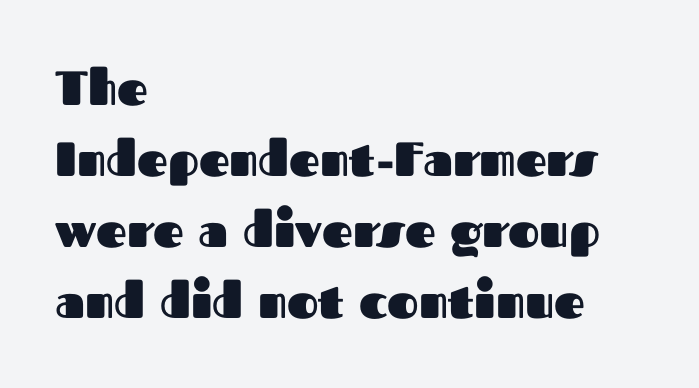
{"serif": "no", "italic": "no", "bold": "yes", "weight": "heavy", "width": "normal", "stroke_contrast": "medium", "x_height": "medium", "monospaced": "no", "underline": "no", "align": "left", "line_spacing": "normal", "line_spacing_ratio": 1.48, "letter_spacing": "normal", "letter_spacing_em": 0.0, "glyph_px": 48}
